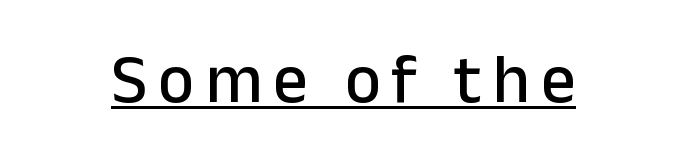
The image shows 69 px sans-serif type, upright; set underlined; low stroke contrast and a medium x-height.
